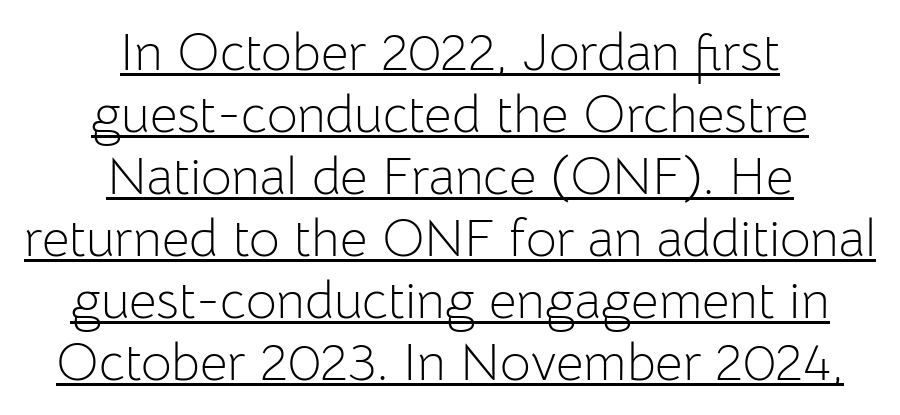
Q: Is the text bold? A: No.
Q: Is the text italic (slanted)? A: No, it is upright.
Q: Is the typeface a serif or a sans-serif typeface? A: Sans-serif.
Q: Is the text underlined? A: Yes.
Q: How is the paragraph aligned? A: Centered.
Q: Is the spacing between letters normal or unusually wide? A: Normal.
Q: Width (condensed, normal, or wide)? A: Normal.
Q: Stroke contrast? A: Low.
Q: x-height? A: Medium.
Q: Monospaced? A: No.
